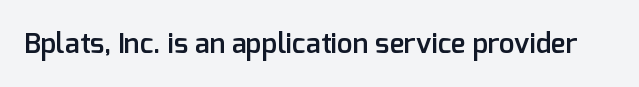
{"serif": "no", "italic": "no", "bold": "semi", "weight": "semibold", "width": "normal", "stroke_contrast": "low", "x_height": "medium", "monospaced": "no", "underline": "no", "letter_spacing": "normal", "letter_spacing_em": 0.0, "glyph_px": 28}
